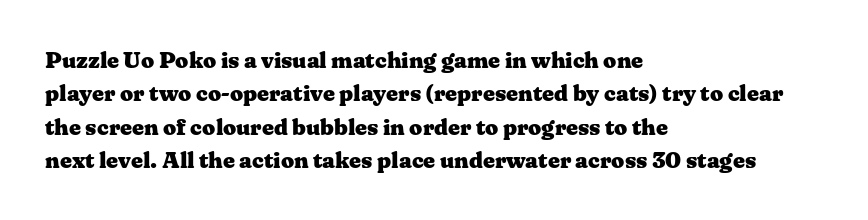
Q: Is the text bold? A: Yes.
Q: Is the text italic (slanted)? A: No, it is upright.
Q: Is the text underlined? A: No.
Q: How is the paragraph aligned? A: Left-aligned.
Q: Is the spacing between letters normal or unusually wide? A: Normal.
Q: Is the spacing between lines tight, normal or loose? A: Normal.
